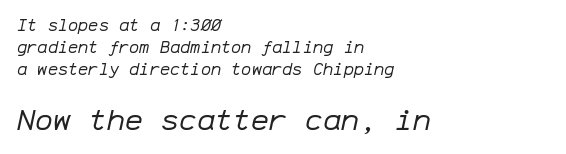
Q: Is the text bold? A: No.
Q: Is the text italic (slanted)? A: Yes, it leans right by about 12 degrees.
Q: Is the text underlined? A: No.
Q: How is the paragraph aligned? A: Left-aligned.
Q: Is the spacing between letters normal or unusually wide? A: Normal.
Q: Is the spacing between lines tight, normal or loose? A: Normal.
Q: Which block of text is set in a larger size, the first (top) or the second (bottom)? A: The second (bottom) one.
Q: Width (condensed, normal, or wide)? A: Normal.
Q: Stroke contrast? A: Low.
Q: x-height? A: Medium.
Q: Monospaced? A: Yes.
